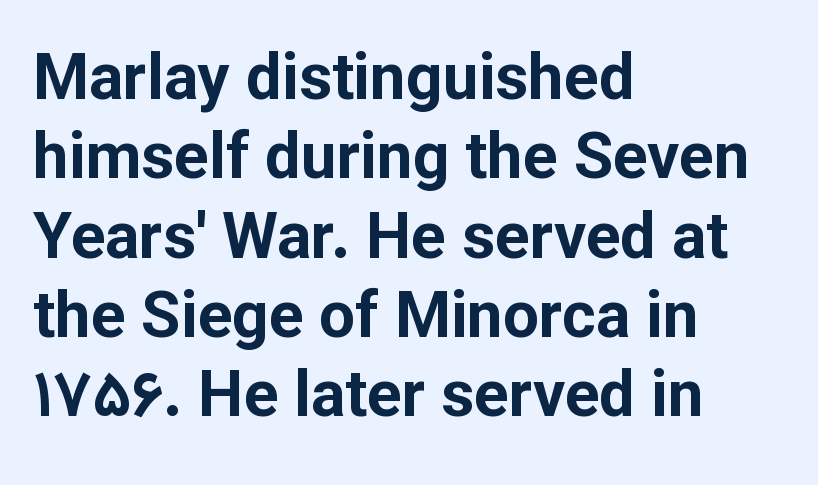
{"serif": "no", "italic": "no", "bold": "yes", "weight": "bold", "width": "normal", "stroke_contrast": "low", "x_height": "medium", "monospaced": "no", "underline": "no", "align": "left", "line_spacing_ratio": 1.24, "letter_spacing": "normal", "letter_spacing_em": 0.0, "glyph_px": 64}
